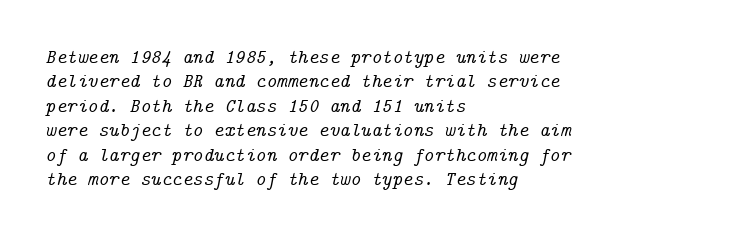
A typesetter would call this zero additional tracking. Check the space under the baseline: it is left empty. These lines are set flush left with a ragged right edge. A typesetter would mark this as italic.
